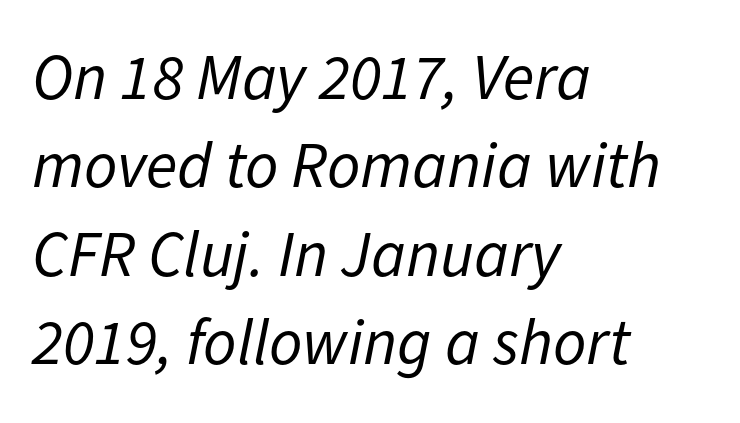
The image shows 65 px regular-weight type, italic (leaning right); set left-aligned, normal line spacing (1.36x), normal letter spacing, not underlined; low stroke contrast and a medium x-height.
